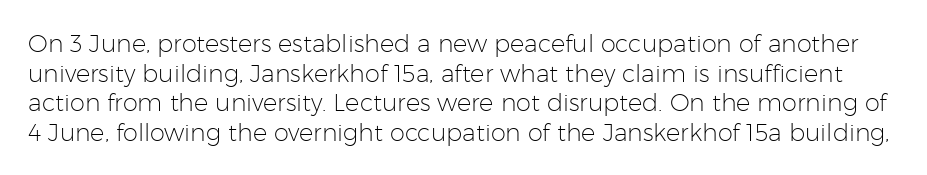
{"italic": "no", "bold": "no", "underline": "no", "line_spacing_ratio": 1.23, "letter_spacing": "normal", "letter_spacing_em": 0.0, "glyph_px": 24}
